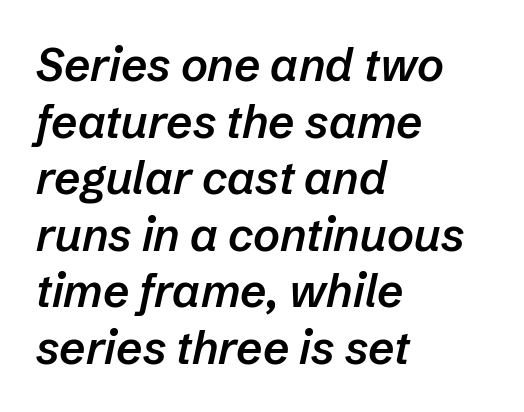
Q: Is the text bold? A: Semi-bold.
Q: Is the text italic (slanted)? A: Yes, it leans right by about 12 degrees.
Q: Is the text underlined? A: No.
Q: How is the paragraph aligned? A: Left-aligned.
Q: Is the spacing between letters normal or unusually wide? A: Normal.
Q: Width (condensed, normal, or wide)? A: Normal.
Q: Stroke contrast? A: Low.
Q: x-height? A: Medium.
Q: Monospaced? A: No.
